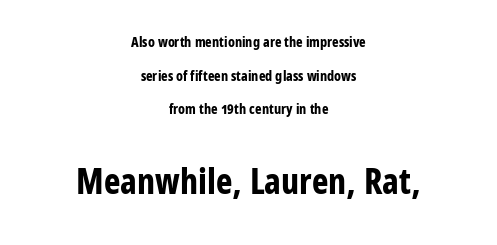
Q: Is the text bold? A: Yes.
Q: Is the text italic (slanted)? A: No, it is upright.
Q: Is the typeface a serif or a sans-serif typeface? A: Sans-serif.
Q: Is the text underlined? A: No.
Q: How is the paragraph aligned? A: Centered.
Q: Is the spacing between letters normal or unusually wide? A: Normal.
Q: Is the spacing between lines tight, normal or loose? A: Loose.
Q: Which block of text is set in a larger size, the first (top) or the second (bottom)? A: The second (bottom) one.
Q: Width (condensed, normal, or wide)? A: Condensed.
Q: Stroke contrast? A: Low.
Q: x-height? A: Medium.
Q: Monospaced? A: No.
